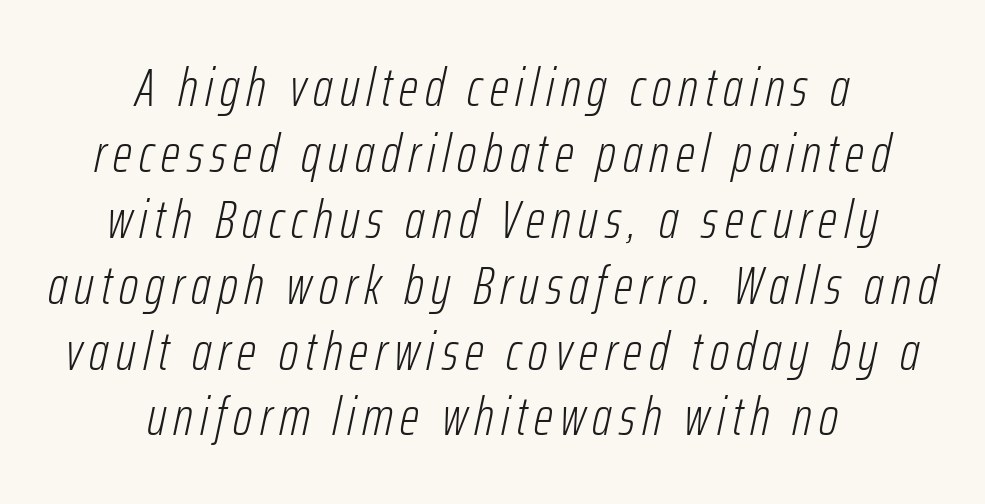
Q: Is the text bold? A: No.
Q: Is the text italic (slanted)? A: Yes, it leans right by about 12 degrees.
Q: Is the text underlined? A: No.
Q: How is the paragraph aligned? A: Centered.
Q: Width (condensed, normal, or wide)? A: Condensed.
Q: Stroke contrast? A: Low.
Q: x-height? A: Medium.
Q: Monospaced? A: No.
